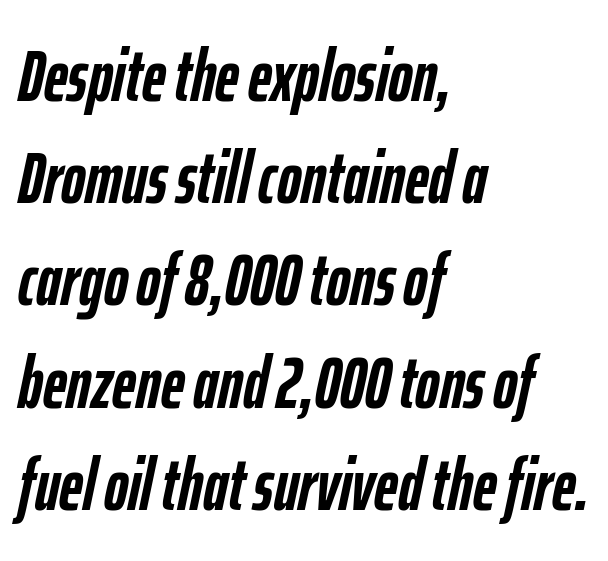
Q: Is the text bold? A: Yes.
Q: Is the text italic (slanted)? A: Yes, it leans right by about 12 degrees.
Q: Is the text underlined? A: No.
Q: How is the paragraph aligned? A: Left-aligned.
Q: Is the spacing between letters normal or unusually wide? A: Normal.
Q: Is the spacing between lines tight, normal or loose? A: Normal.
Q: Width (condensed, normal, or wide)? A: Condensed.
Q: Stroke contrast? A: Low.
Q: x-height? A: Medium.
Q: Monospaced? A: No.
